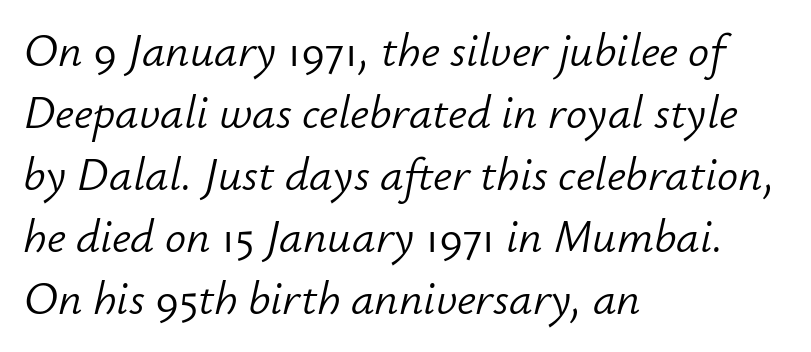
{"italic": "yes", "lean": "right", "slant_degrees": 12, "bold": "no", "weight": "light", "width": "normal", "stroke_contrast": "low", "x_height": "small", "monospaced": "no", "underline": "no", "align": "left", "line_spacing": "normal", "line_spacing_ratio": 1.32, "letter_spacing": "normal", "letter_spacing_em": 0.0, "glyph_px": 47}
